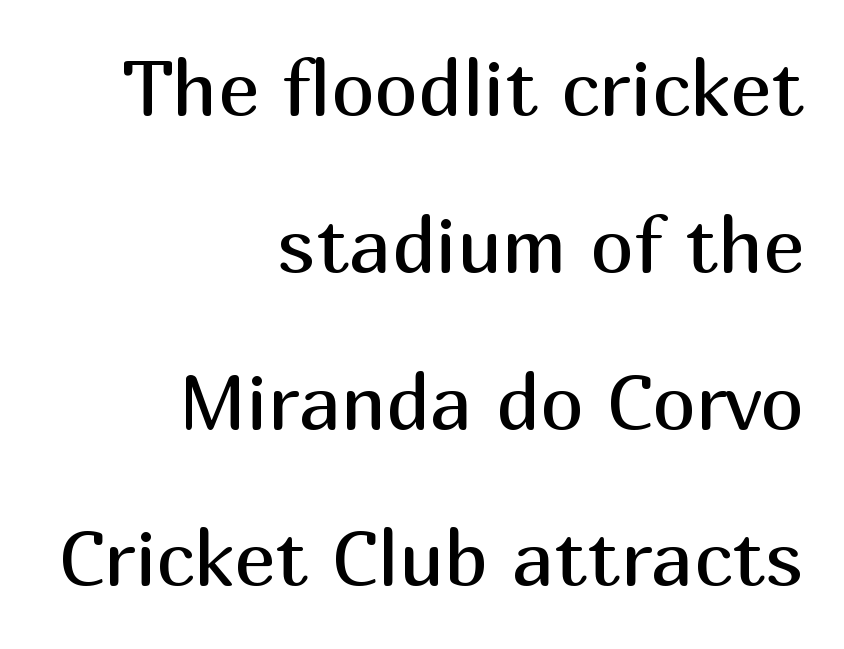
The leading is generous, giving the passage an open texture. The foot of each line stays bare and open. Bold? No — there's no thickening of the strokes. The letters stand upright; this is a roman face.
